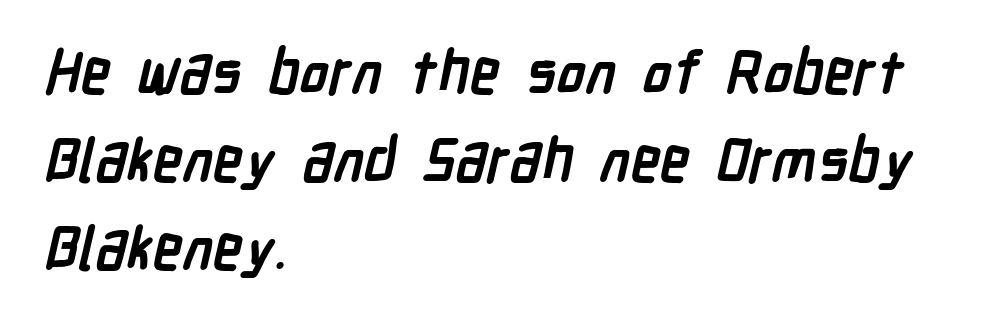
The image shows 60 px semibold, condensed sans-serif type; set left-aligned, normal line spacing (1.47x), normal letter spacing, not underlined; low stroke contrast and a medium x-height.
